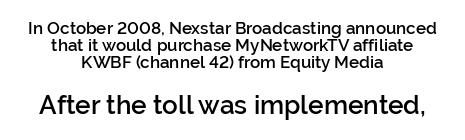
What weight is shown? A semibold, between regular and bold. Compare the two chunks: the lower has the greater cap height. Observe the ordinary spacing: letters are neighbours, not strangers. Style check: upright.
